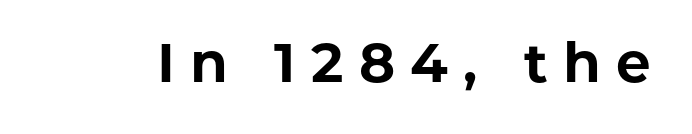
{"serif": "no", "italic": "no", "bold": "yes", "weight": "bold", "width": "normal", "stroke_contrast": "low", "x_height": "medium", "monospaced": "no", "underline": "no", "letter_spacing": "wide", "letter_spacing_em": 0.28, "glyph_px": 55}
